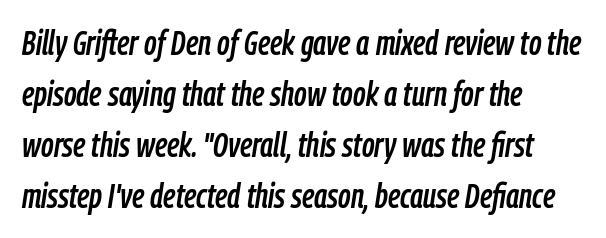
Q: Is the text italic (slanted)? A: Yes, it leans right by about 9 degrees.
Q: Is the text underlined? A: No.
Q: How is the paragraph aligned? A: Left-aligned.
Q: Is the spacing between letters normal or unusually wide? A: Normal.
Q: Is the spacing between lines tight, normal or loose? A: Normal.
Q: Width (condensed, normal, or wide)? A: Condensed.
Q: Stroke contrast? A: Low.
Q: x-height? A: Medium.
Q: Monospaced? A: No.
